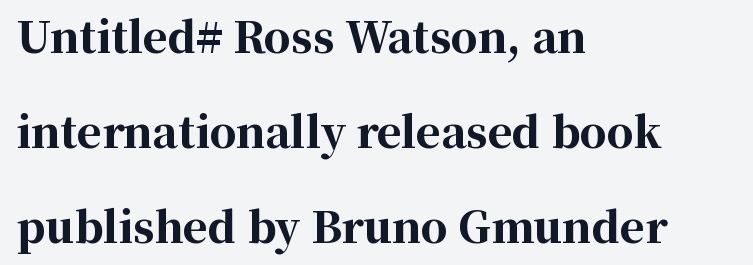
{"serif": "yes", "italic": "no", "bold": "yes", "weight": "bold", "width": "normal", "stroke_contrast": "high", "x_height": "medium", "monospaced": "no", "underline": "no", "align": "left", "line_spacing": "loose", "line_spacing_ratio": 2.26, "letter_spacing": "normal", "letter_spacing_em": 0.0, "glyph_px": 42}
